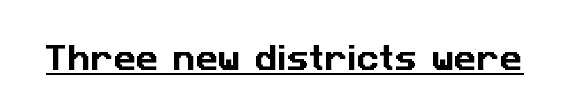
The image shows 28 px sans-serif type; set normal letter spacing, underlined; low stroke contrast and a medium x-height.
